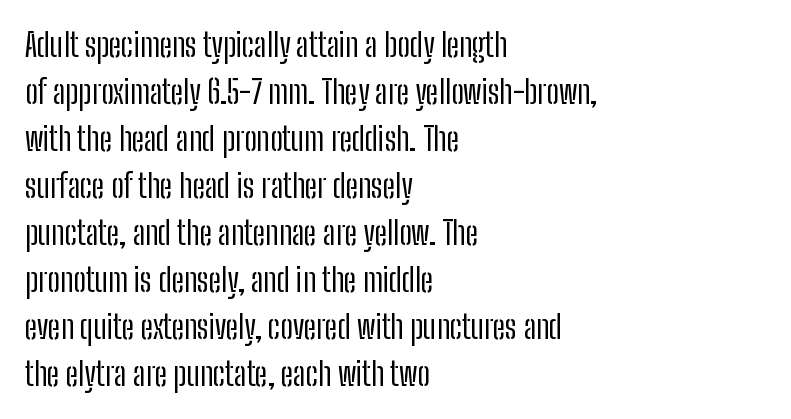
A light-to-regular cut is what we see here. Glyph-to-glyph distance matches everyday printed text. Posture: straight, roman, zero tilt. Horizontally, the lines are justified to the leading edge only. These lines are rendered in a variable-pitch font.
